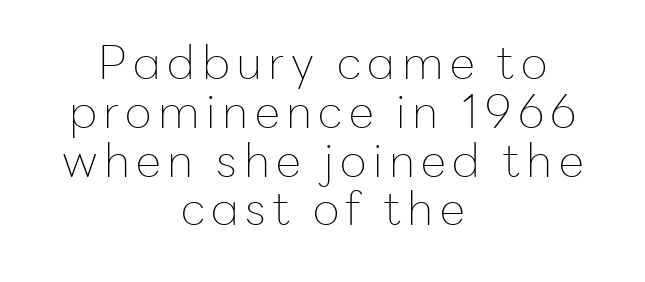
The image shows 46 px thin sans-serif type, upright; set centered, tight line spacing (1.06x), not underlined; low stroke contrast and a medium x-height.
